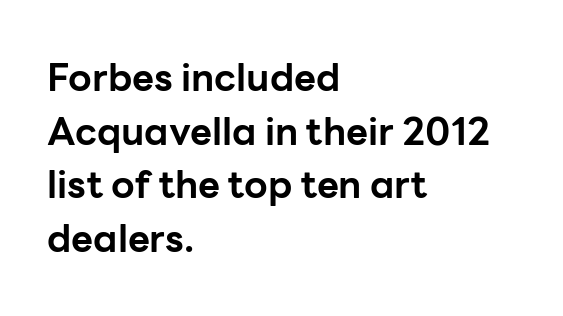
Q: Is the text bold? A: Yes.
Q: Is the text italic (slanted)? A: No, it is upright.
Q: Is the typeface a serif or a sans-serif typeface? A: Sans-serif.
Q: Is the text underlined? A: No.
Q: How is the paragraph aligned? A: Left-aligned.
Q: Is the spacing between letters normal or unusually wide? A: Normal.
Q: Is the spacing between lines tight, normal or loose? A: Normal.
Q: Width (condensed, normal, or wide)? A: Normal.
Q: Stroke contrast? A: Low.
Q: x-height? A: Medium.
Q: Monospaced? A: No.
